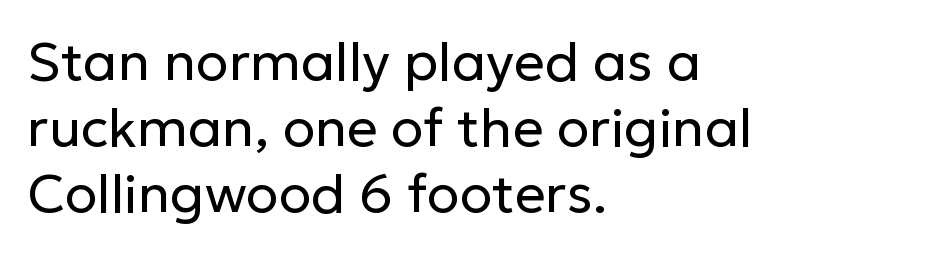
If you drew a ruler down the left edge, every line would touch it. Bold? No — there's no thickening of the strokes. Check the space under the baseline: it is left empty. A sans-serif font was chosen for this passage.
